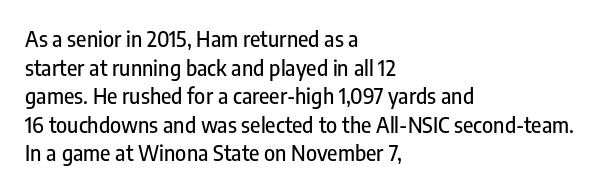
Q: Is the text italic (slanted)? A: No, it is upright.
Q: Is the text underlined? A: No.
Q: How is the paragraph aligned? A: Left-aligned.
Q: Is the spacing between letters normal or unusually wide? A: Normal.
Q: Is the spacing between lines tight, normal or loose? A: Normal.
